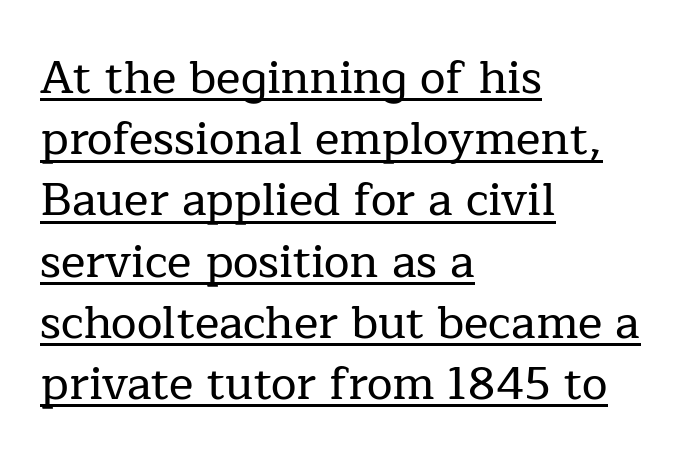
Q: Is the text italic (slanted)? A: No, it is upright.
Q: Is the typeface a serif or a sans-serif typeface? A: Serif.
Q: Is the text underlined? A: Yes.
Q: How is the paragraph aligned? A: Left-aligned.
Q: Is the spacing between letters normal or unusually wide? A: Normal.
Q: Is the spacing between lines tight, normal or loose? A: Normal.
Q: Width (condensed, normal, or wide)? A: Normal.
Q: Stroke contrast? A: Low.
Q: x-height? A: Medium.
Q: Monospaced? A: No.
